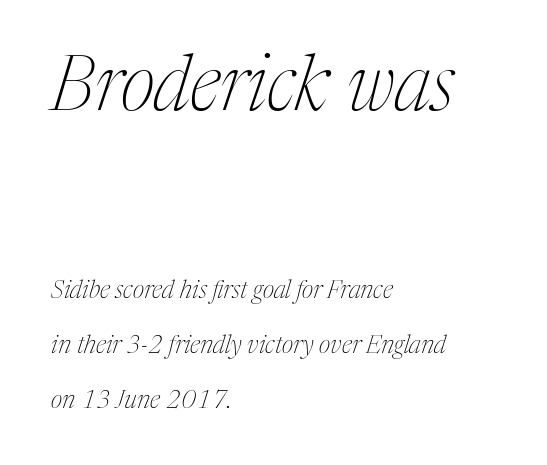
{"serif": "yes", "italic": "yes", "lean": "right", "slant_degrees": 17, "bold": "no", "weight": "thin", "width": "condensed", "stroke_contrast": "medium", "x_height": "medium", "monospaced": "no", "underline": "no", "align": "left", "line_spacing": "loose", "line_spacing_ratio": 2.19, "letter_spacing": "normal", "letter_spacing_em": 0.0, "larger_block": "first", "size_ratio": 3.04, "glyph_px": 76}
